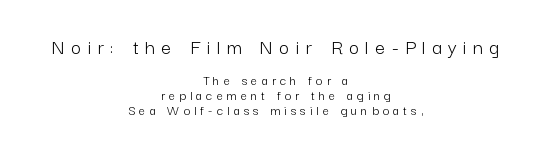
{"italic": "no", "bold": "no", "underline": "no", "align": "center", "line_spacing": "tight", "line_spacing_ratio": 1.04, "letter_spacing": "wide", "letter_spacing_em": 0.3, "larger_block": "first", "size_ratio": 1.57, "glyph_px": 22}
